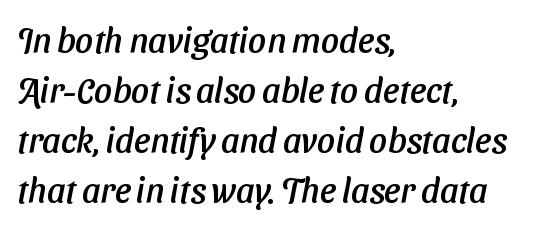
{"serif": "no", "width": "normal", "stroke_contrast": "low", "x_height": "medium", "monospaced": "no", "underline": "no", "align": "left", "line_spacing": "normal", "line_spacing_ratio": 1.43, "letter_spacing": "normal", "letter_spacing_em": 0.0, "glyph_px": 35}
